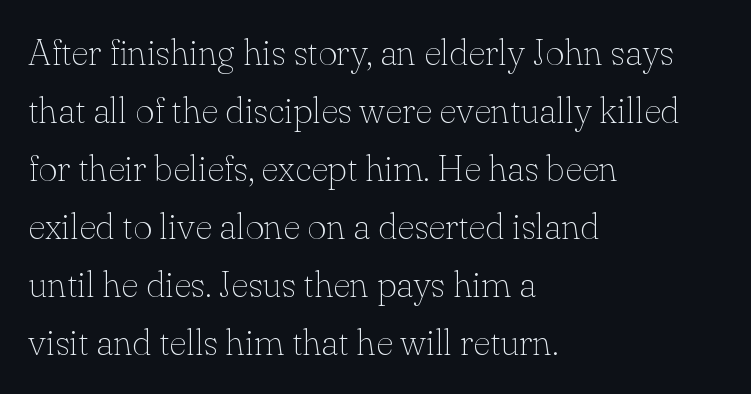
{"serif": "yes", "italic": "no", "bold": "no", "weight": "thin", "width": "normal", "stroke_contrast": "low", "x_height": "small", "monospaced": "no", "underline": "no", "align": "left", "line_spacing": "normal", "line_spacing_ratio": 1.57, "letter_spacing": "normal", "letter_spacing_em": 0.0, "glyph_px": 37}
